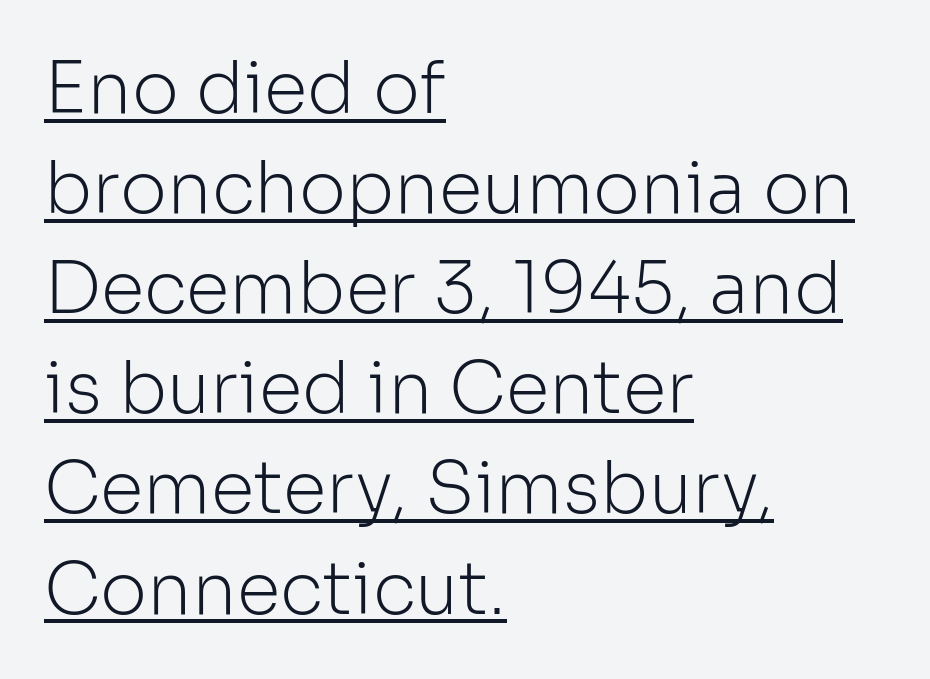
Are there feet on the stems? There aren't — it's a sans. In designer terms, the underline attribute is active on this setting. Vertical spacing — default. Observe the ordinary spacing: letters are neighbours, not strangers. Weight: regular or lighter.
